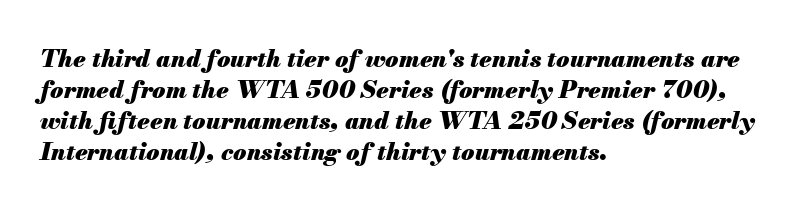
{"italic": "yes", "lean": "right", "slant_degrees": 13, "bold": "yes", "underline": "no", "align": "left", "line_spacing": "normal", "line_spacing_ratio": 1.29, "letter_spacing": "normal", "letter_spacing_em": 0.0, "glyph_px": 24}
